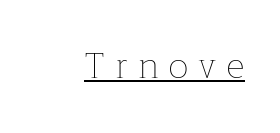
{"italic": "no", "bold": "no", "weight": "thin", "width": "normal", "stroke_contrast": "low", "x_height": "medium", "monospaced": "no", "underline": "yes", "letter_spacing": "wide", "letter_spacing_em": 0.3, "glyph_px": 35}
